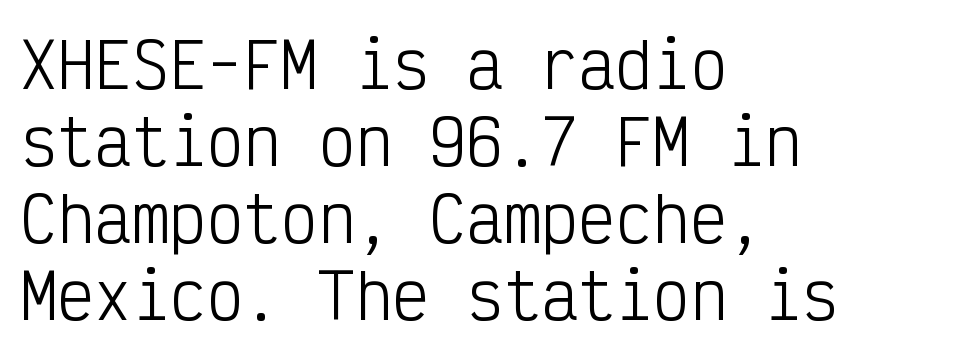
The image shows 62 px light, condensed sans-serif type, upright, monospaced; set left-aligned, line spacing 1.24x, normal letter spacing, not underlined; low stroke contrast and a medium x-height.
